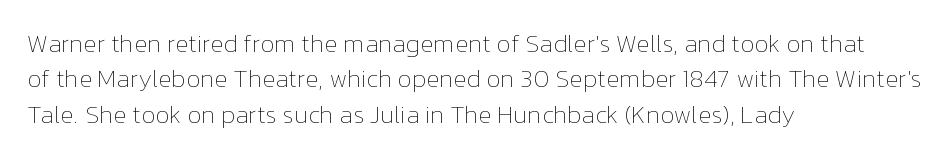
The image shows 25 px text type, upright; set left-aligned, normal line spacing (1.42x), normal letter spacing, not underlined.
